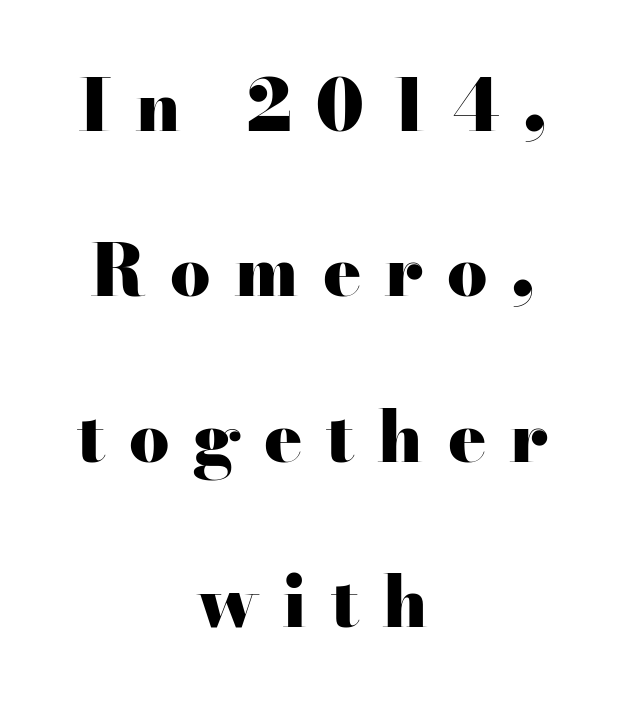
{"serif": "yes", "italic": "no", "bold": "yes", "weight": "heavy", "width": "wide", "stroke_contrast": "high", "x_height": "small", "monospaced": "no", "underline": "no", "align": "center", "line_spacing": "loose", "line_spacing_ratio": 2.33, "letter_spacing": "wide", "letter_spacing_em": 0.33, "glyph_px": 71}
